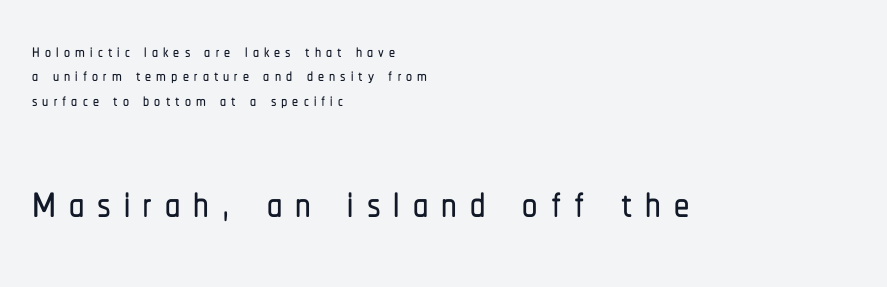
Reading down the column, the eye jumps only a short way to each next line. This sample uses an upright cut, with every glyph sitting square on the baseline. Is this a fixed-width face? No — the glyphs have proportional, varying widths. The text block is weighted toward the left margin, trailing off unevenly rightward.
